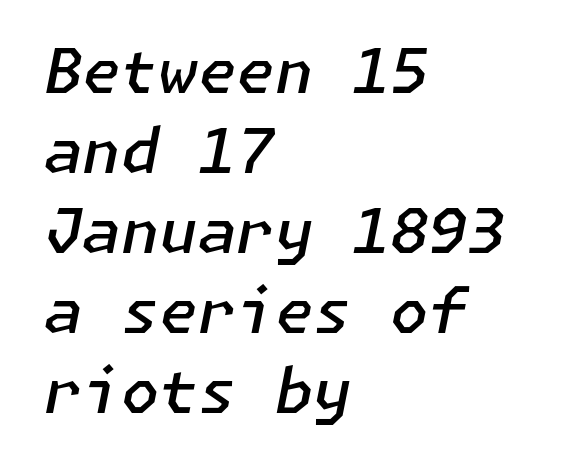
Q: Is the text bold? A: Semi-bold.
Q: Is the text italic (slanted)? A: Yes, it leans right by about 11 degrees.
Q: Is the text underlined? A: No.
Q: How is the paragraph aligned? A: Left-aligned.
Q: Is the spacing between letters normal or unusually wide? A: Normal.
Q: Is the spacing between lines tight, normal or loose? A: Normal.
Q: Width (condensed, normal, or wide)? A: Normal.
Q: Stroke contrast? A: Low.
Q: x-height? A: Medium.
